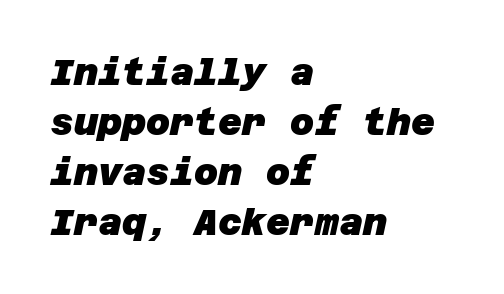
The space between consecutive lines is moderate. Descenders hang freely into open space. The compositor pushed each line to the left boundary. Nope, no serifs anywhere on these letters. Students, note that the glyphs here touch the page at normal intervals. You'd pick this weight for a headline — it's a proper bold.
